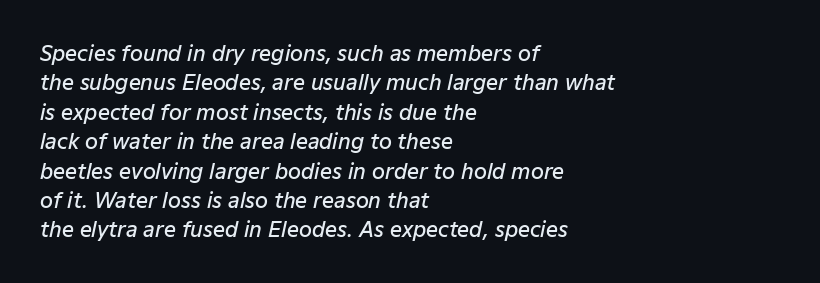
Q: Is the text bold? A: Semi-bold.
Q: Is the text italic (slanted)? A: Yes, it leans right by about 12 degrees.
Q: Is the text underlined? A: No.
Q: How is the paragraph aligned? A: Left-aligned.
Q: Is the spacing between letters normal or unusually wide? A: Normal.
Q: Is the spacing between lines tight, normal or loose? A: Normal.
